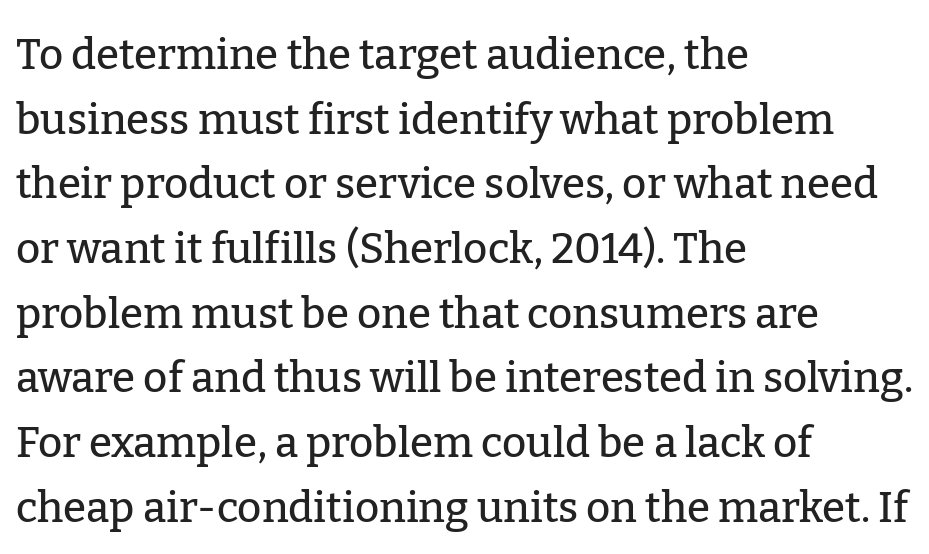
Q: Is the text italic (slanted)? A: No, it is upright.
Q: Is the typeface a serif or a sans-serif typeface? A: Serif.
Q: Is the text underlined? A: No.
Q: How is the paragraph aligned? A: Left-aligned.
Q: Is the spacing between letters normal or unusually wide? A: Normal.
Q: Is the spacing between lines tight, normal or loose? A: Normal.
Q: Width (condensed, normal, or wide)? A: Normal.
Q: Stroke contrast? A: Low.
Q: x-height? A: Medium.
Q: Monospaced? A: No.
